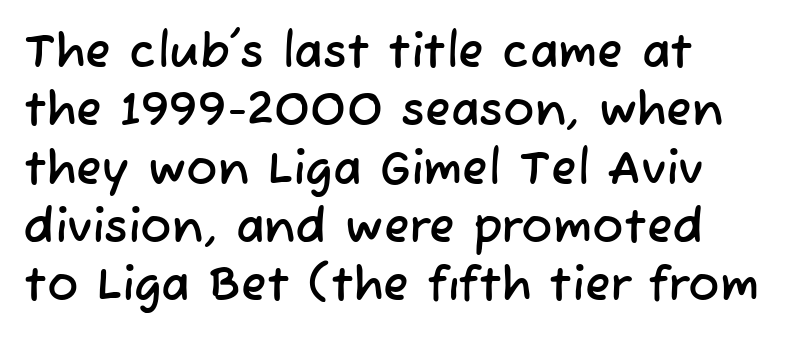
Q: Is the typeface a serif or a sans-serif typeface? A: Sans-serif.
Q: Is the text underlined? A: No.
Q: How is the paragraph aligned? A: Left-aligned.
Q: Is the spacing between letters normal or unusually wide? A: Normal.
Q: Width (condensed, normal, or wide)? A: Normal.
Q: Stroke contrast? A: Low.
Q: x-height? A: Medium.
Q: Monospaced? A: No.
